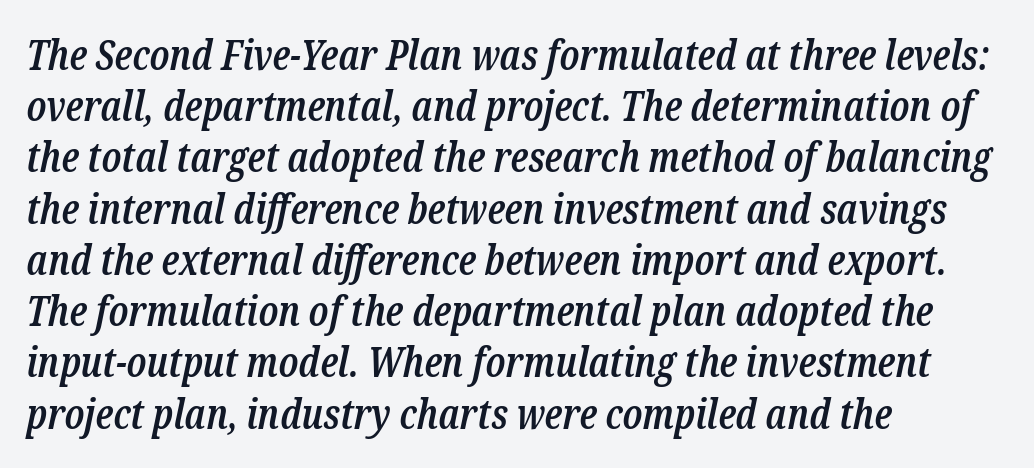
{"serif": "yes", "italic": "yes", "lean": "right", "slant_degrees": 12, "bold": "semi", "weight": "semibold", "width": "condensed", "stroke_contrast": "low", "x_height": "medium", "monospaced": "no", "underline": "no", "align": "left", "line_spacing": "normal", "line_spacing_ratio": 1.25, "letter_spacing": "normal", "letter_spacing_em": 0.0, "glyph_px": 41}
